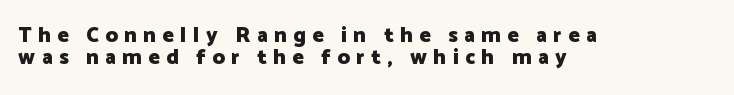
Only glyphs here, with clear space below each row. A typesetter would mark this as roman, not italic. The letters are spread apart with noticeably loose tracking. All the whitespace from short lines collects on the right. Rows of type sit shoulder to shoulder in the vertical direction.
